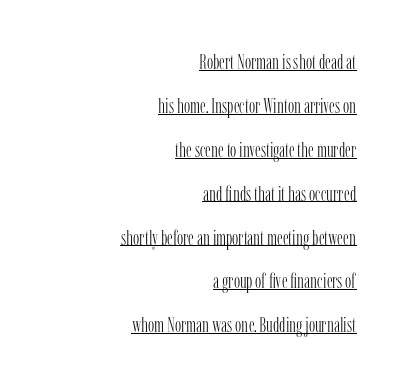
A roman cut, with each character standing at attention. This is not heavy type; no bold has been used. The rendering uses the underline text-decoration. How would I describe the line gaps? Wide and relaxed.
